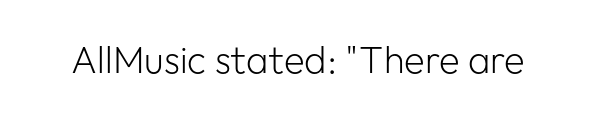
Q: Is the text bold? A: No.
Q: Is the text italic (slanted)? A: No, it is upright.
Q: Is the typeface a serif or a sans-serif typeface? A: Sans-serif.
Q: Is the text underlined? A: No.
Q: Is the spacing between letters normal or unusually wide? A: Normal.
Q: Width (condensed, normal, or wide)? A: Normal.
Q: Stroke contrast? A: Low.
Q: x-height? A: Medium.
Q: Monospaced? A: No.
